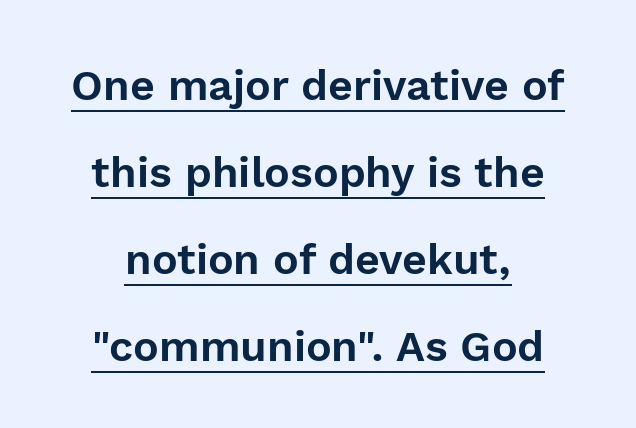
{"serif": "no", "italic": "no", "width": "normal", "x_height": "medium", "monospaced": "no", "underline": "yes", "line_spacing": "loose", "line_spacing_ratio": 2.02, "letter_spacing": "normal", "letter_spacing_em": 0.0, "glyph_px": 43}
